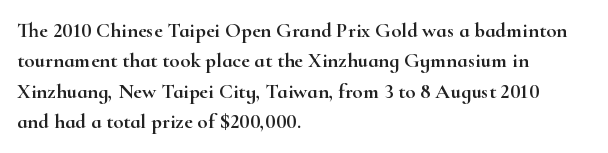
A bare baseline throughout the passage. This rendering uses left alignment, leaving the right contour irregular. Vertical strokes here are truly vertical. Glyph-to-glyph distance matches everyday printed text. If you measured baseline to baseline, you'd find a middling distance.
